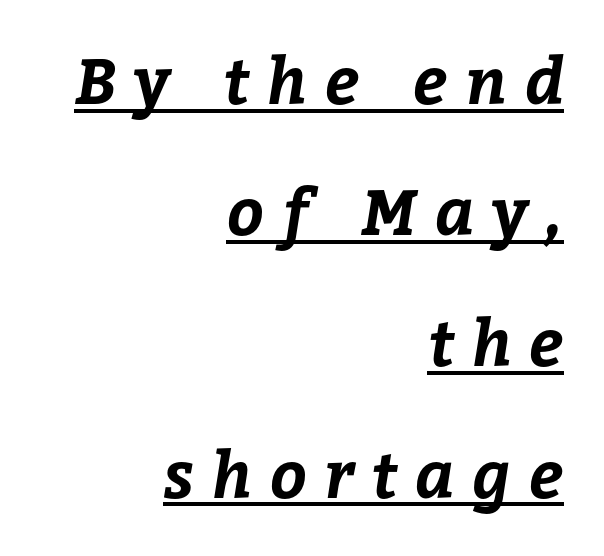
{"bold": "yes", "weight": "bold", "width": "normal", "stroke_contrast": "low", "x_height": "medium", "monospaced": "no", "underline": "yes", "align": "right", "line_spacing": "loose", "line_spacing_ratio": 2.05, "letter_spacing": "wide", "letter_spacing_em": 0.28, "glyph_px": 64}
